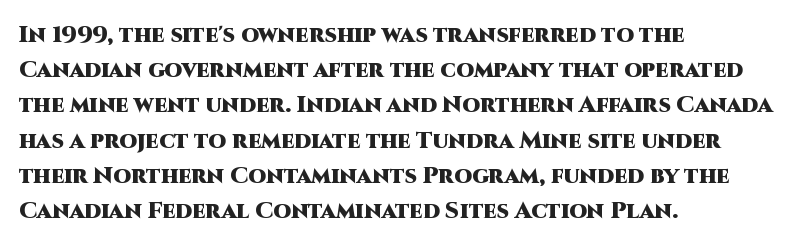
Each new line begins a customary step beneath the previous one. This rendering leaves character spacing at its baseline value. The lettering stays uniformly vertical, giving the passage a roman look. This rendering features lettering with no underline. A student would call this left alignment; a typographer would say flush left, rag right. Is the type bold? Yes — the strokes are clearly thick and heavy.
